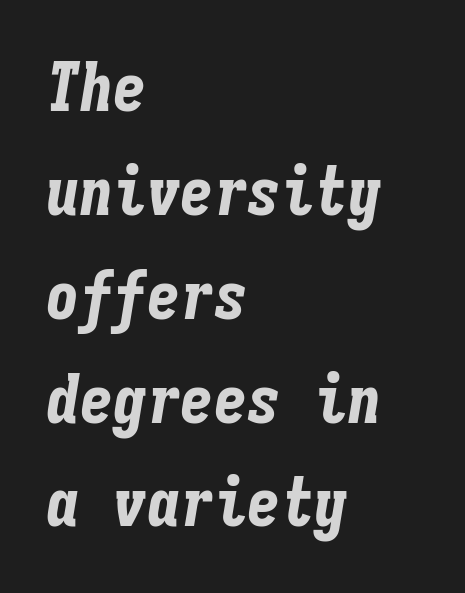
{"italic": "yes", "lean": "right", "slant_degrees": 9, "bold": "yes", "weight": "bold", "width": "condensed", "stroke_contrast": "low", "x_height": "medium", "monospaced": "yes", "underline": "no", "align": "left", "line_spacing": "normal", "line_spacing_ratio": 1.55, "letter_spacing": "normal", "letter_spacing_em": 0.0, "glyph_px": 67}
